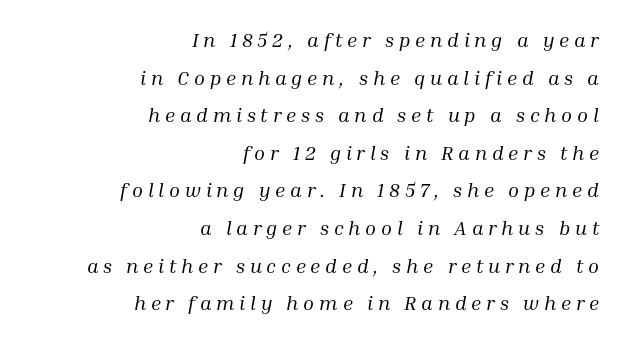
No extra ink here — the face is not bold. The rag falls on the left side of this text block. Tall strokes in this sample are angled rather than plumb. Observe the wide spacing: letters keep a clear distance from each other.
